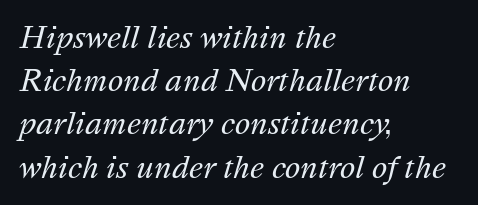
Q: Is the text bold? A: No.
Q: Is the text italic (slanted)? A: Yes, it leans right by about 16 degrees.
Q: Is the text underlined? A: No.
Q: How is the paragraph aligned? A: Left-aligned.
Q: Is the spacing between letters normal or unusually wide? A: Normal.
Q: Is the spacing between lines tight, normal or loose? A: Normal.
Q: Width (condensed, normal, or wide)? A: Normal.
Q: Stroke contrast? A: Medium.
Q: x-height? A: Medium.
Q: Monospaced? A: No.
